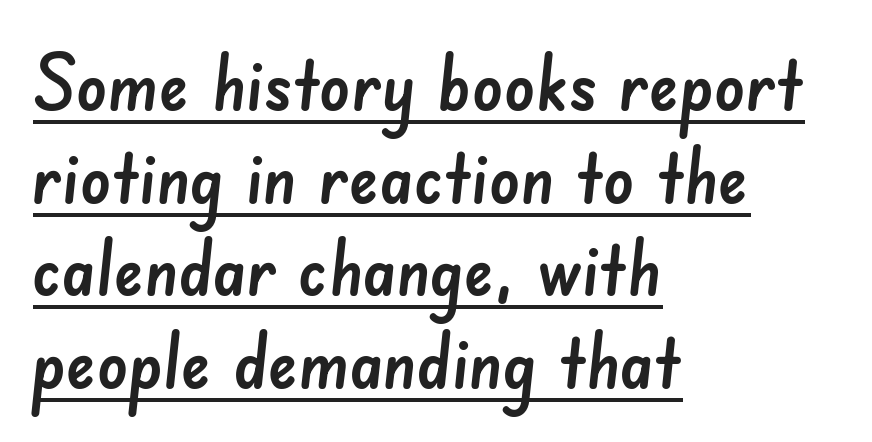
Q: Is the typeface a serif or a sans-serif typeface? A: Sans-serif.
Q: Is the text underlined? A: Yes.
Q: How is the paragraph aligned? A: Left-aligned.
Q: Is the spacing between letters normal or unusually wide? A: Normal.
Q: Width (condensed, normal, or wide)? A: Normal.
Q: Stroke contrast? A: Low.
Q: x-height? A: Small.
Q: Monospaced? A: No.
